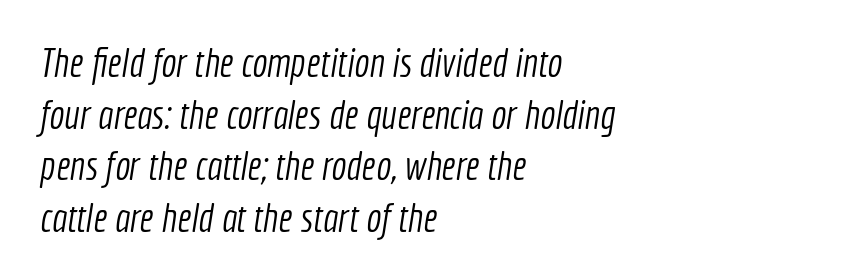
Between one letter and the next there's only the usual sliver of space. Glance below the letters and you will spot only blank space. Typographically, this falls in the sans-serif category. Note the varied advance widths — an 'i' is clearly narrower than an 'm'.
